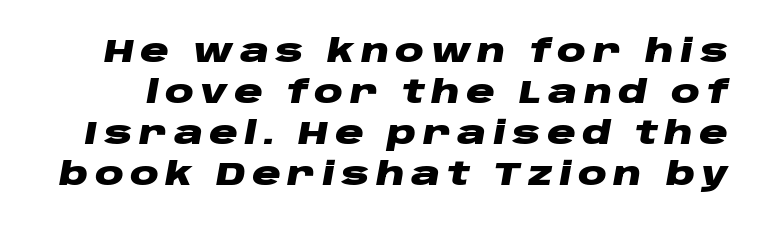
Q: Is the text bold? A: Yes.
Q: Is the text italic (slanted)? A: Yes, it leans right by about 10 degrees.
Q: Is the text underlined? A: No.
Q: Is the spacing between letters normal or unusually wide? A: Unusually wide.
Q: Is the spacing between lines tight, normal or loose? A: Normal.
Q: Width (condensed, normal, or wide)? A: Wide.
Q: Stroke contrast? A: Low.
Q: x-height? A: Large.
Q: Monospaced? A: No.
